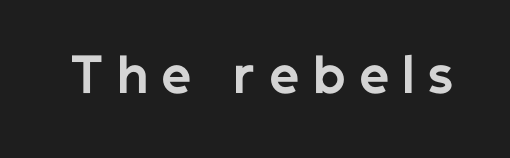
Q: Is the text bold? A: Yes.
Q: Is the text italic (slanted)? A: No, it is upright.
Q: Is the typeface a serif or a sans-serif typeface? A: Sans-serif.
Q: Is the text underlined? A: No.
Q: Is the spacing between letters normal or unusually wide? A: Unusually wide.
Q: Width (condensed, normal, or wide)? A: Normal.
Q: Stroke contrast? A: Low.
Q: x-height? A: Medium.
Q: Monospaced? A: No.
